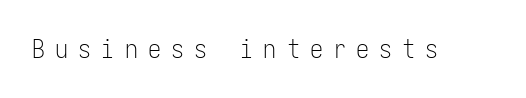
Q: Is the text bold? A: No.
Q: Is the text italic (slanted)? A: No, it is upright.
Q: Is the text underlined? A: No.
Q: Is the spacing between letters normal or unusually wide? A: Unusually wide.
